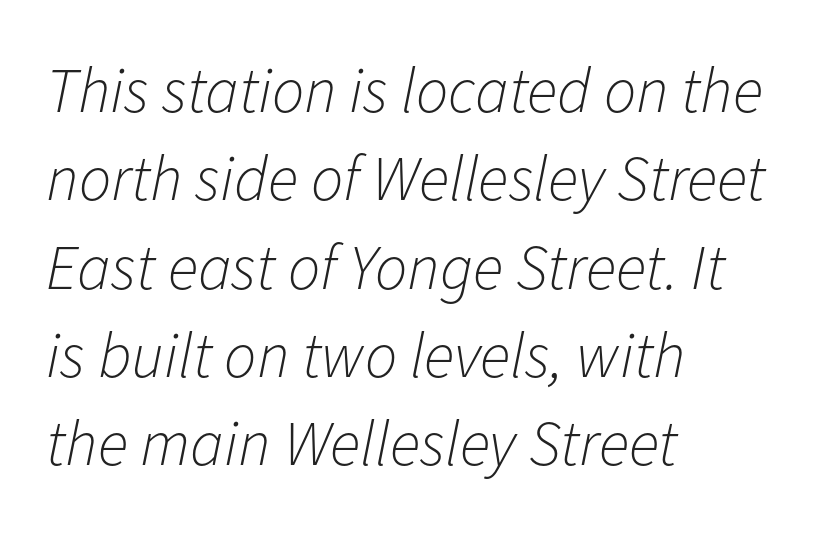
Counters stay open thanks to moderate or lighter strokes. The lines are quadded left. The passage shown is not underscored anywhere. Inter-character spacing is left at the font's built-in metrics. Here the designer chose a conventional face with non-uniform glyph widths. Quick note: italic.
